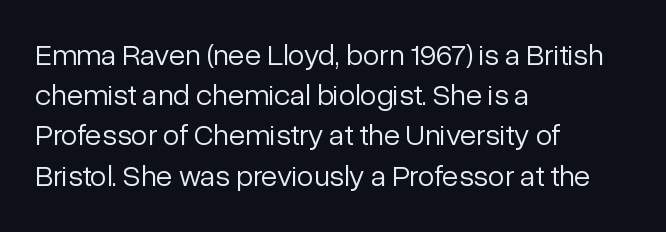
The image shows 30 px light sans-serif type, upright; set left-aligned, normal line spacing (1.34x), normal letter spacing, not underlined; low stroke contrast and a medium x-height.
